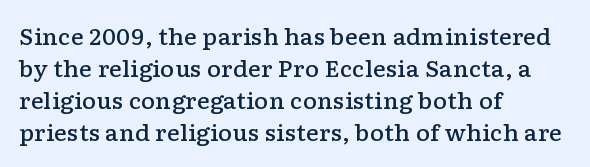
A typesetter would mark this as roman, not italic. If you drew a ruler down the left edge, every line would touch it. Look at the tracking — it's just the regular setting, nothing added. Regular leading.
